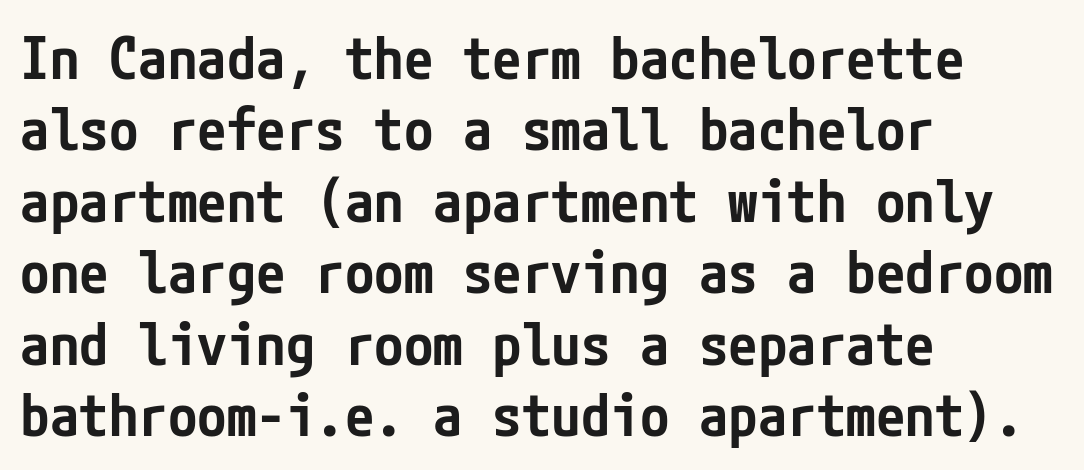
Q: Is the text bold? A: Semi-bold.
Q: Is the text italic (slanted)? A: No, it is upright.
Q: Is the typeface a serif or a sans-serif typeface? A: Sans-serif.
Q: Is the text underlined? A: No.
Q: How is the paragraph aligned? A: Left-aligned.
Q: Is the spacing between letters normal or unusually wide? A: Normal.
Q: Width (condensed, normal, or wide)? A: Condensed.
Q: Stroke contrast? A: Low.
Q: x-height? A: Medium.
